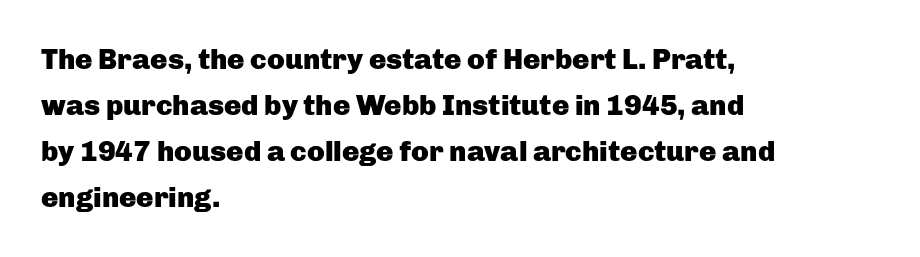
{"serif": "no", "italic": "no", "bold": "yes", "weight": "heavy", "width": "normal", "stroke_contrast": "low", "x_height": "medium", "monospaced": "no", "underline": "no", "align": "left", "line_spacing": "normal", "line_spacing_ratio": 1.59, "letter_spacing": "normal", "letter_spacing_em": 0.0, "glyph_px": 29}
